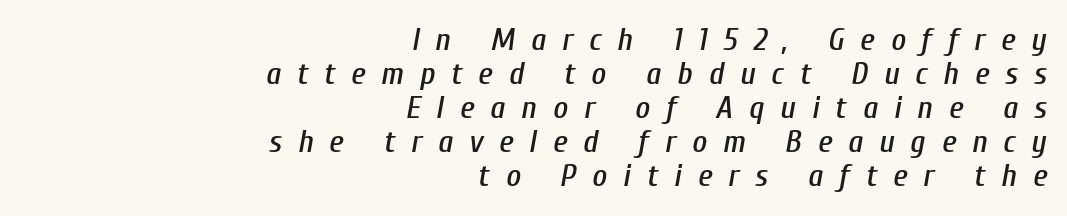
The face used here is proportionally spaced, like ordinary book or web type. These lines stack with their right ends in a neat column. The letterforms stand isolated, each surrounded by extra space. The glyphs are unaccompanied by any horizontal stroke below them. An italicized treatment has been applied to the whole sample. The lines are packed closely together with very little leading.
